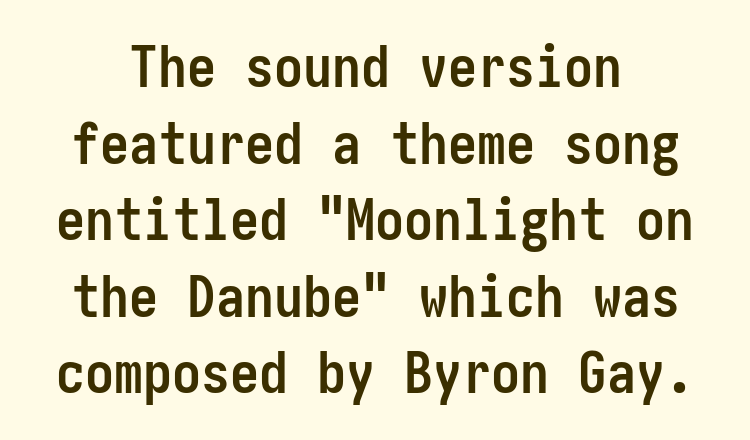
Q: Is the text bold? A: Yes.
Q: Is the text italic (slanted)? A: No, it is upright.
Q: Is the typeface a serif or a sans-serif typeface? A: Sans-serif.
Q: Is the text underlined? A: No.
Q: Is the spacing between letters normal or unusually wide? A: Normal.
Q: Is the spacing between lines tight, normal or loose? A: Normal.
Q: Width (condensed, normal, or wide)? A: Condensed.
Q: Stroke contrast? A: Low.
Q: x-height? A: Medium.
